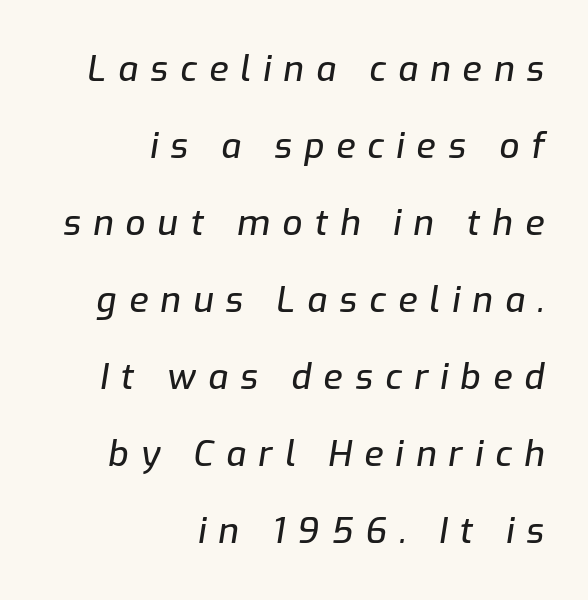
The image shows 35 px text type, italic (leaning right); set right-aligned, loose line spacing (2.2x), unusually wide letter spacing (+0.35 em), not underlined; low stroke contrast and a medium x-height.
